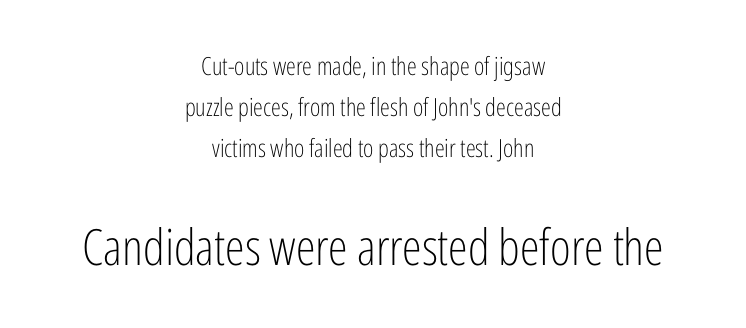
Q: Is the text bold? A: No.
Q: Is the text italic (slanted)? A: No, it is upright.
Q: Is the typeface a serif or a sans-serif typeface? A: Sans-serif.
Q: Is the text underlined? A: No.
Q: How is the paragraph aligned? A: Centered.
Q: Is the spacing between letters normal or unusually wide? A: Normal.
Q: Is the spacing between lines tight, normal or loose? A: Normal.
Q: Which block of text is set in a larger size, the first (top) or the second (bottom)? A: The second (bottom) one.
Q: Width (condensed, normal, or wide)? A: Condensed.
Q: Stroke contrast? A: Low.
Q: x-height? A: Medium.
Q: Monospaced? A: No.
